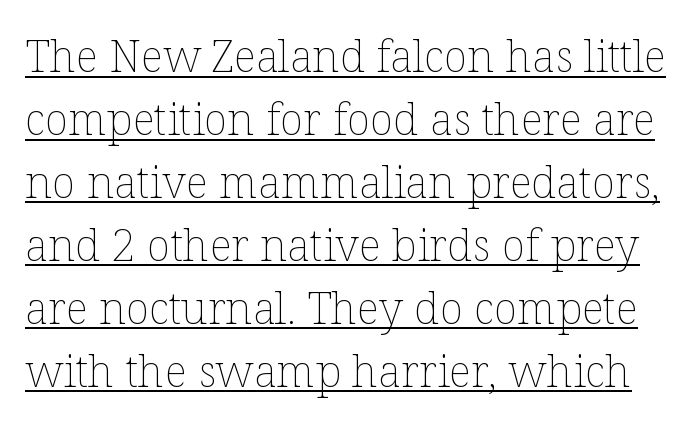
Q: Is the text bold? A: No.
Q: Is the text italic (slanted)? A: No, it is upright.
Q: Is the text underlined? A: Yes.
Q: Is the spacing between letters normal or unusually wide? A: Normal.
Q: Is the spacing between lines tight, normal or loose? A: Normal.
Q: Width (condensed, normal, or wide)? A: Normal.
Q: Stroke contrast? A: Low.
Q: x-height? A: Medium.
Q: Monospaced? A: No.
